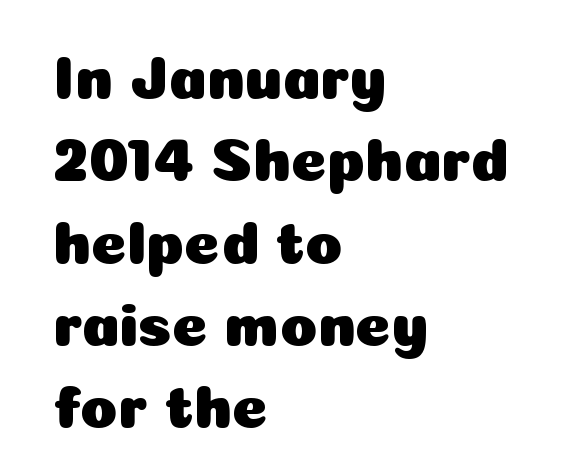
The image shows 61 px sans-serif type, upright; set left-aligned, normal line spacing (1.35x), normal letter spacing, not underlined; low stroke contrast and a medium x-height.
